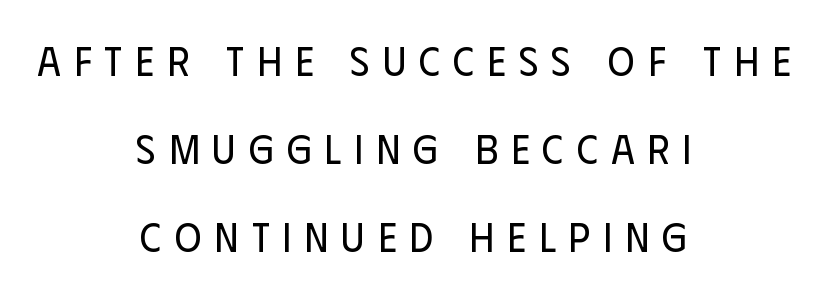
Q: Is the text bold? A: No.
Q: Is the text italic (slanted)? A: No, it is upright.
Q: Is the typeface a serif or a sans-serif typeface? A: Sans-serif.
Q: Is the text underlined? A: No.
Q: How is the paragraph aligned? A: Centered.
Q: Is the spacing between letters normal or unusually wide? A: Unusually wide.
Q: Is the spacing between lines tight, normal or loose? A: Loose.
Q: Width (condensed, normal, or wide)? A: Condensed.
Q: Stroke contrast? A: Low.
Q: x-height? A: Large.
Q: Monospaced? A: No.
